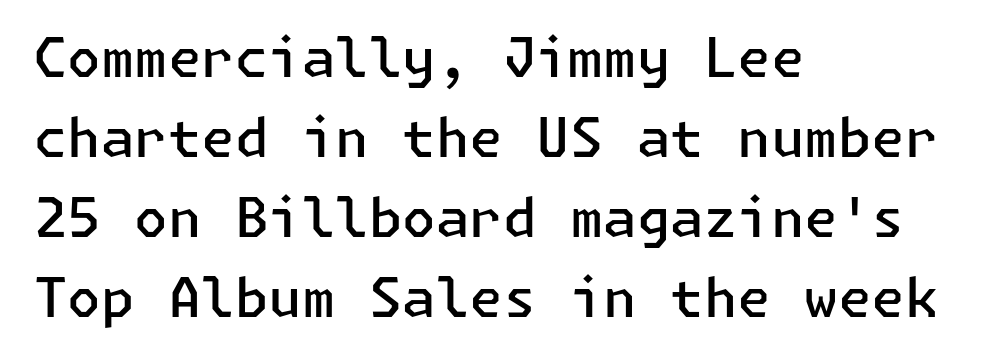
{"serif": "no", "italic": "no", "bold": "semi", "weight": "semibold", "width": "normal", "stroke_contrast": "low", "x_height": "medium", "underline": "no", "align": "left", "line_spacing": "normal", "line_spacing_ratio": 1.48, "letter_spacing": "normal", "letter_spacing_em": 0.0, "glyph_px": 54}
